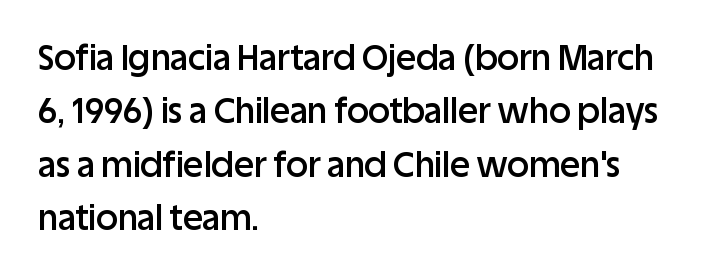
Q: Is the text bold? A: Semi-bold.
Q: Is the text italic (slanted)? A: No, it is upright.
Q: Is the typeface a serif or a sans-serif typeface? A: Sans-serif.
Q: Is the text underlined? A: No.
Q: How is the paragraph aligned? A: Left-aligned.
Q: Is the spacing between letters normal or unusually wide? A: Normal.
Q: Is the spacing between lines tight, normal or loose? A: Normal.
Q: Width (condensed, normal, or wide)? A: Normal.
Q: Stroke contrast? A: Low.
Q: x-height? A: Large.
Q: Monospaced? A: No.
